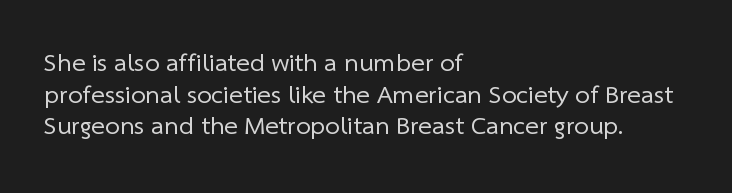
The horizontal fit of the characters is conventional and even. Any mark beneath the type? The region is blank. The passage shown is not bold in any degree. The text block is weighted toward the left margin, trailing off unevenly rightward.
